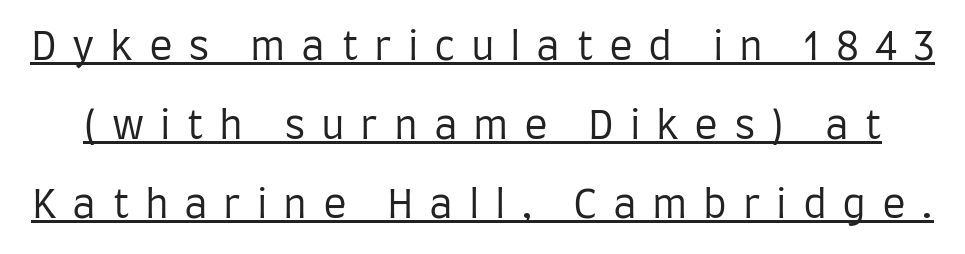
The image shows 39 px regular-weight, condensed sans-serif type, upright; set loose line spacing (2.02x), unusually wide letter spacing (+0.4 em), underlined; low stroke contrast and a large x-height.
